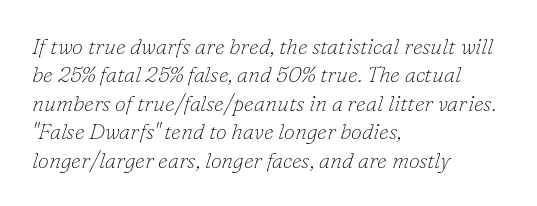
A classic flush-left, rag-right setting is used for this passage. Rule under the text: the space is simply empty. The space between consecutive lines is moderate. These lines were composed using italics.
